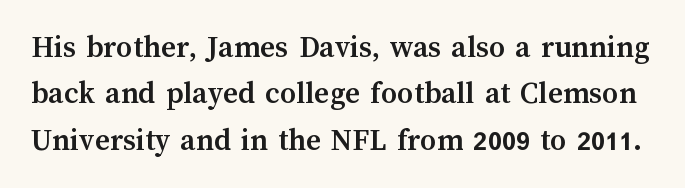
Q: Is the text bold? A: Yes.
Q: Is the text italic (slanted)? A: No, it is upright.
Q: Is the text underlined? A: No.
Q: Is the spacing between letters normal or unusually wide? A: Normal.
Q: Is the spacing between lines tight, normal or loose? A: Normal.
Q: Width (condensed, normal, or wide)? A: Normal.
Q: Stroke contrast? A: Medium.
Q: x-height? A: Medium.
Q: Monospaced? A: No.
